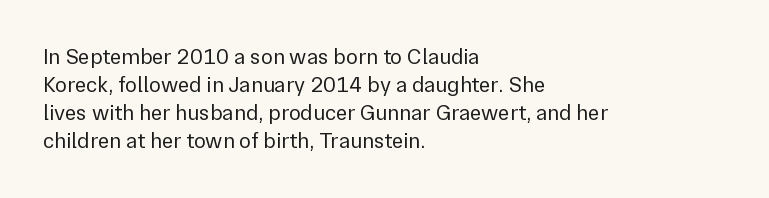
Q: Is the text bold? A: No.
Q: Is the text italic (slanted)? A: No, it is upright.
Q: Is the text underlined? A: No.
Q: How is the paragraph aligned? A: Left-aligned.
Q: Is the spacing between letters normal or unusually wide? A: Normal.
Q: Is the spacing between lines tight, normal or loose? A: Normal.
